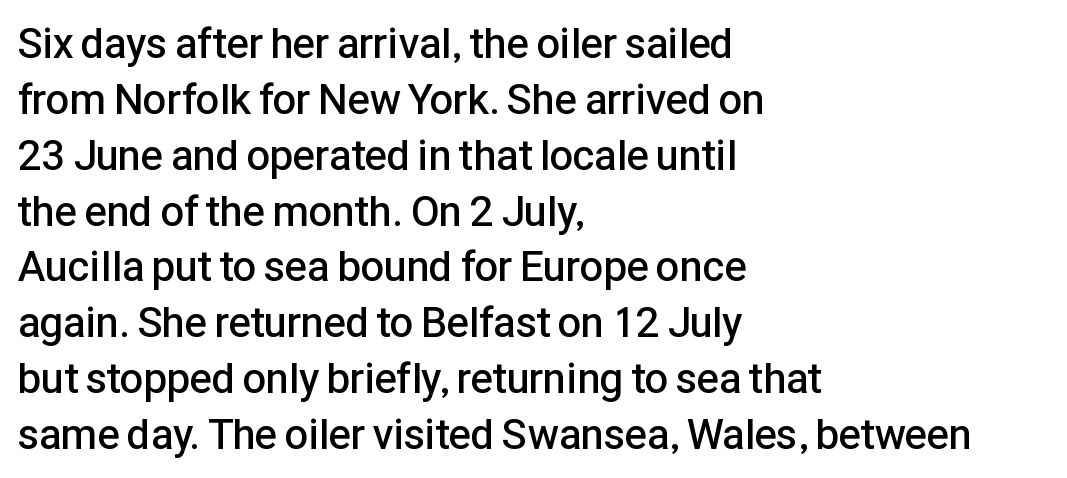
The image shows 42 px semibold sans-serif type, upright; set left-aligned, normal line spacing (1.33x), normal letter spacing, not underlined; low stroke contrast and a medium x-height.
